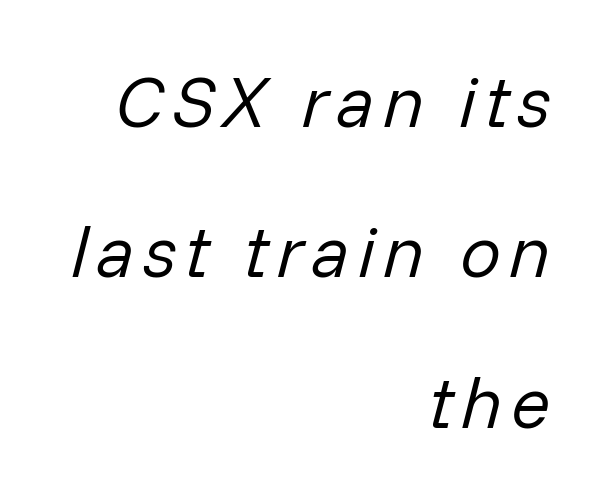
{"italic": "yes", "lean": "right", "slant_degrees": 14, "bold": "no", "weight": "regular", "width": "normal", "stroke_contrast": "low", "x_height": "medium", "monospaced": "no", "underline": "no", "align": "right", "line_spacing": "loose", "line_spacing_ratio": 2.06, "glyph_px": 73}
